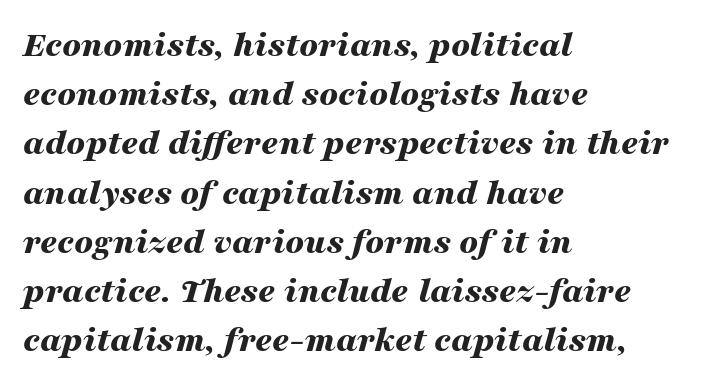
Varying glyph widths throughout — classic text-font behaviour. Compared with an ordinary text face, these strokes are far heavier — a full bold. No word sits above an underline. The paragraph has a hard left edge and a soft right edge. The leading is moderate, giving the passage an even texture. Compared with typical body copy, the letter spacing here is the same.
